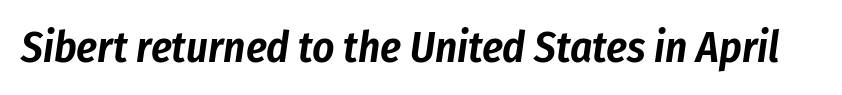
Q: Is the text italic (slanted)? A: Yes, it leans right by about 8 degrees.
Q: Is the text underlined? A: No.
Q: Is the spacing between letters normal or unusually wide? A: Normal.
Q: Width (condensed, normal, or wide)? A: Condensed.
Q: Stroke contrast? A: Low.
Q: x-height? A: Medium.
Q: Monospaced? A: No.
